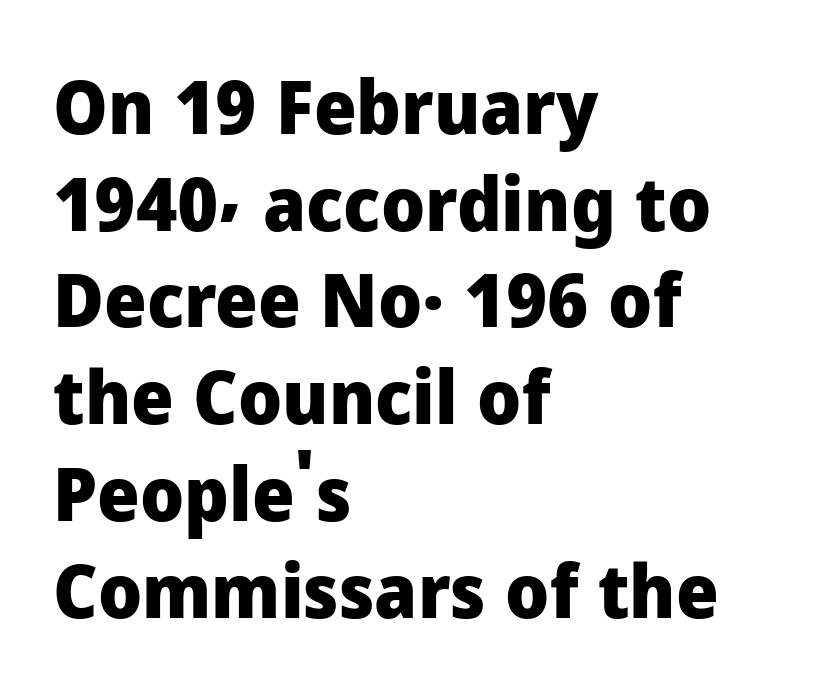
Q: Is the text bold? A: Yes.
Q: Is the text italic (slanted)? A: No, it is upright.
Q: Is the typeface a serif or a sans-serif typeface? A: Sans-serif.
Q: Is the text underlined? A: No.
Q: How is the paragraph aligned? A: Left-aligned.
Q: Is the spacing between letters normal or unusually wide? A: Normal.
Q: Is the spacing between lines tight, normal or loose? A: Normal.
Q: Width (condensed, normal, or wide)? A: Normal.
Q: Stroke contrast? A: Low.
Q: x-height? A: Medium.
Q: Monospaced? A: No.
